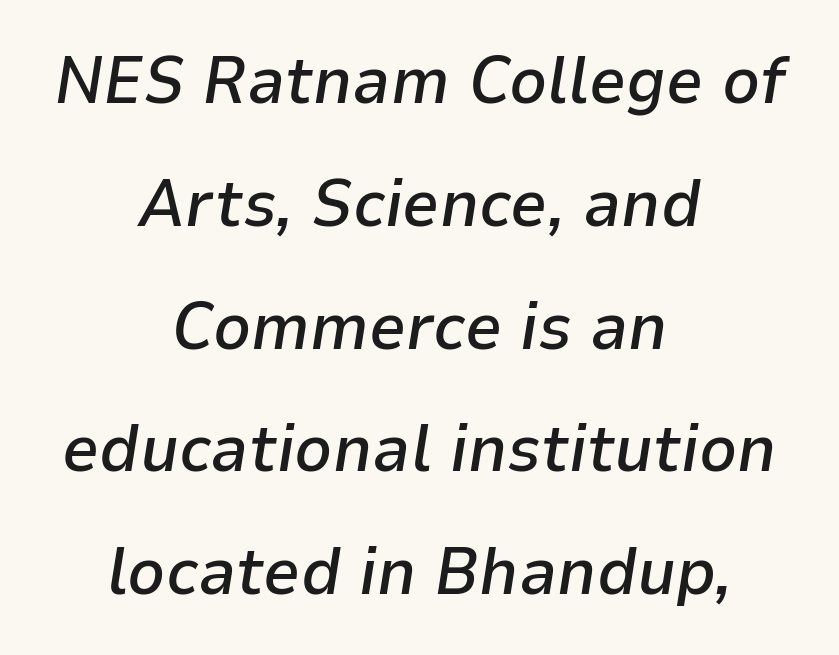
Bare-footed words on every line. The setting favours the middle, as headings and verse often do. Style check: oblique. Set as a demibold, roughly 600 on the weight scale. This sample uses plain, unmodified letter spacing.
